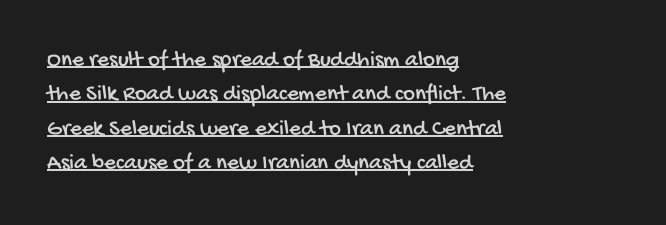
The lines in this sample share a left origin and differ only in where they stop. The rendering uses a moderate line-height, typical for paragraphs. Between one letter and the next there's only the usual sliver of space. The typesetter has applied underlining to the passage shown.
